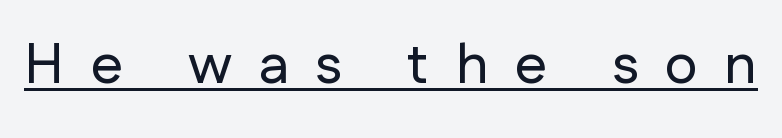
The text was rendered using a sans face with plain stroke endings. The sample's only ornament is a line tracing under the words. Characters follow at a spacing far wider than the type designer built in. Varying glyph widths throughout — classic text-font behaviour. Tall strokes in this sample are plumb rather than angled.
